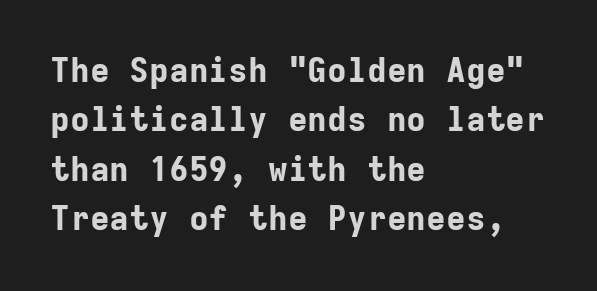
Alignment: flush left. Here the designer chose a console-style face with uniform glyph widths. The area under the type is left untouched. Is the type bold? Yes — the strokes are clearly thick and heavy. I'd call this a sans setting — the letters go barefoot.
